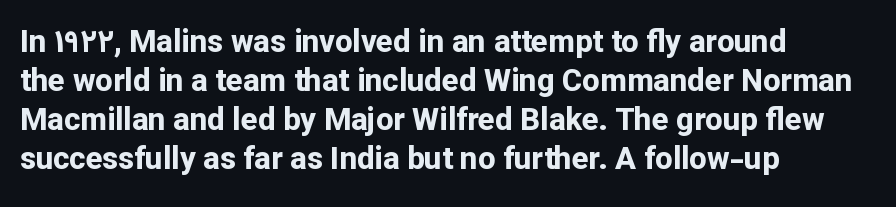
Q: Is the text bold? A: Yes.
Q: Is the text italic (slanted)? A: No, it is upright.
Q: Is the typeface a serif or a sans-serif typeface? A: Sans-serif.
Q: Is the text underlined? A: No.
Q: How is the paragraph aligned? A: Left-aligned.
Q: Is the spacing between letters normal or unusually wide? A: Normal.
Q: Is the spacing between lines tight, normal or loose? A: Normal.
Q: Width (condensed, normal, or wide)? A: Normal.
Q: Stroke contrast? A: Low.
Q: x-height? A: Medium.
Q: Monospaced? A: No.
